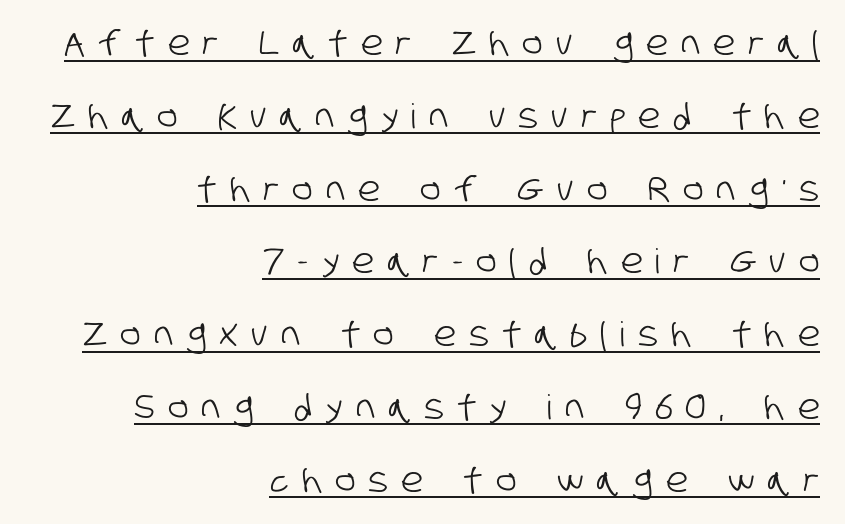
Letterform terminals end flat and unadorned throughout the passage. The rendering uses natural spacing where letterforms have individual widths. Vertically, the passage feels expansive, rows floating well apart. Underlined type.
